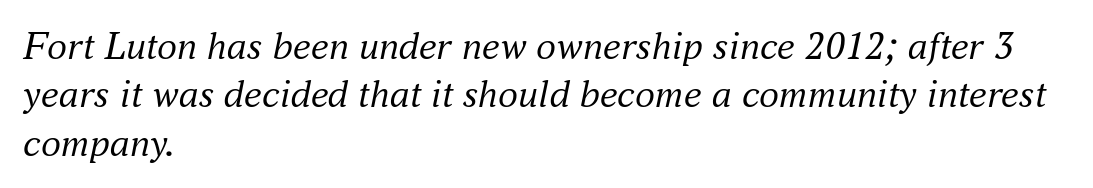
Q: Is the text bold? A: No.
Q: Is the text italic (slanted)? A: Yes, it leans right by about 16 degrees.
Q: Is the typeface a serif or a sans-serif typeface? A: Serif.
Q: Is the text underlined? A: No.
Q: How is the paragraph aligned? A: Left-aligned.
Q: Is the spacing between letters normal or unusually wide? A: Normal.
Q: Width (condensed, normal, or wide)? A: Normal.
Q: Stroke contrast? A: Medium.
Q: x-height? A: Small.
Q: Monospaced? A: No.
